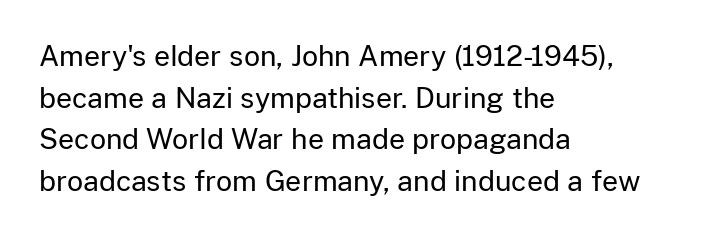
Q: Is the text bold? A: No.
Q: Is the text italic (slanted)? A: No, it is upright.
Q: Is the typeface a serif or a sans-serif typeface? A: Sans-serif.
Q: Is the text underlined? A: No.
Q: How is the paragraph aligned? A: Left-aligned.
Q: Is the spacing between letters normal or unusually wide? A: Normal.
Q: Is the spacing between lines tight, normal or loose? A: Normal.
Q: Width (condensed, normal, or wide)? A: Normal.
Q: Stroke contrast? A: Low.
Q: x-height? A: Medium.
Q: Monospaced? A: No.
